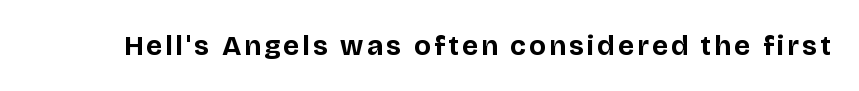
Q: Is the text bold? A: Yes.
Q: Is the text italic (slanted)? A: No, it is upright.
Q: Is the typeface a serif or a sans-serif typeface? A: Sans-serif.
Q: Is the text underlined? A: No.
Q: Width (condensed, normal, or wide)? A: Normal.
Q: Stroke contrast? A: Low.
Q: x-height? A: Large.
Q: Monospaced? A: No.
